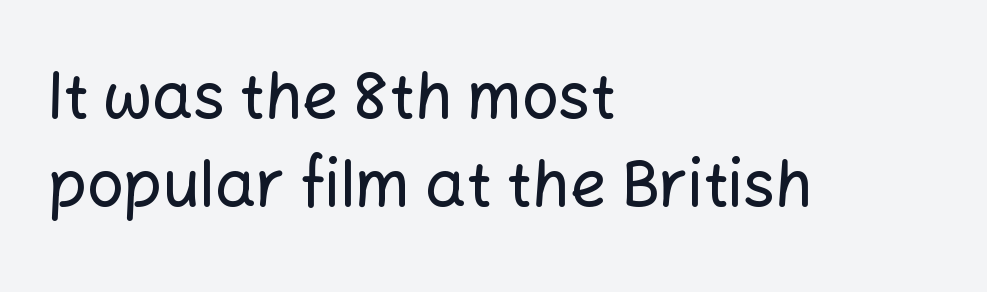
Q: Is the text italic (slanted)? A: No, it is upright.
Q: Is the typeface a serif or a sans-serif typeface? A: Sans-serif.
Q: Is the text underlined? A: No.
Q: How is the paragraph aligned? A: Left-aligned.
Q: Is the spacing between letters normal or unusually wide? A: Normal.
Q: Is the spacing between lines tight, normal or loose? A: Normal.
Q: Width (condensed, normal, or wide)? A: Normal.
Q: Stroke contrast? A: Low.
Q: x-height? A: Medium.
Q: Monospaced? A: No.
